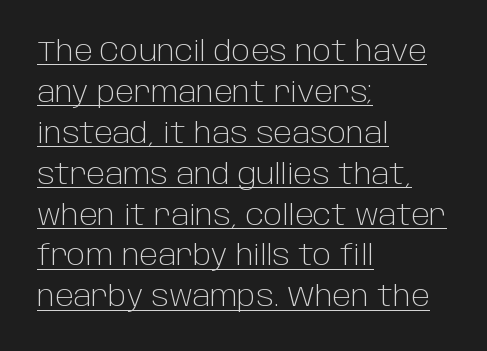
The strokes are not fattened; the text isn't bold. Characters remain perfectly vertical along every line. Students, observe the line beneath the letters — that is underlining. Horizontally, the lines are justified to the leading edge only. You could call the tracking neutral — neither tight nor loose.
